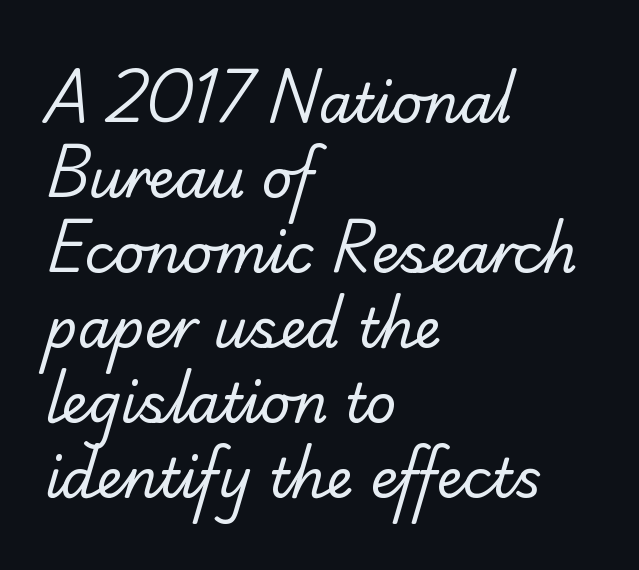
Q: Is the text bold? A: No.
Q: Is the typeface a serif or a sans-serif typeface? A: Serif.
Q: Is the text underlined? A: No.
Q: How is the paragraph aligned? A: Left-aligned.
Q: Is the spacing between letters normal or unusually wide? A: Normal.
Q: Is the spacing between lines tight, normal or loose? A: Normal.
Q: Width (condensed, normal, or wide)? A: Normal.
Q: Stroke contrast? A: Low.
Q: x-height? A: Small.
Q: Monospaced? A: No.
